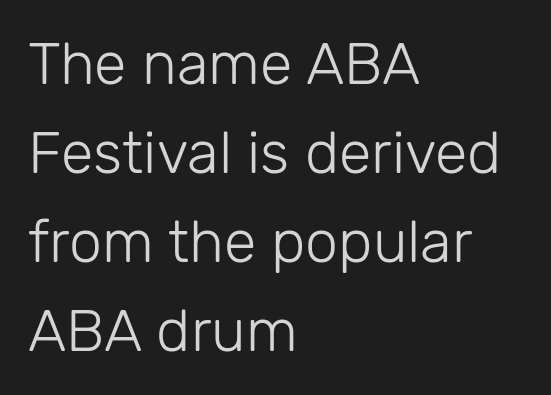
Posture: straight, roman, zero tilt. Just letters on the line, the space beneath them empty. Does extra space separate the letters? No, they use regular spacing. This sample is left-justified, so line endings fall wherever the words run out. Vertical stems look standard width or narrower in stroke.
